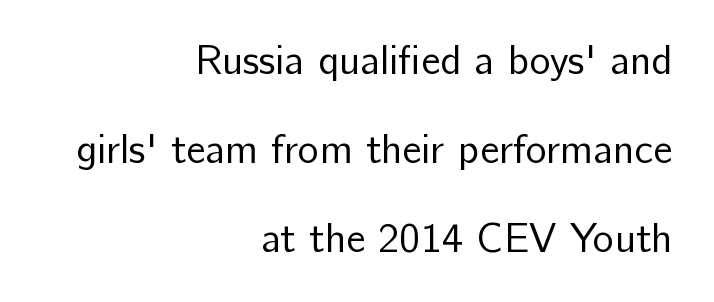
Posture: upright roman. The compositor pushed each line to the right boundary. The foot of each line stays bare and open. If you measured baseline to baseline, you'd find a long distance. The cut favours lightness, reaching ordinary text weight at its darkest.
